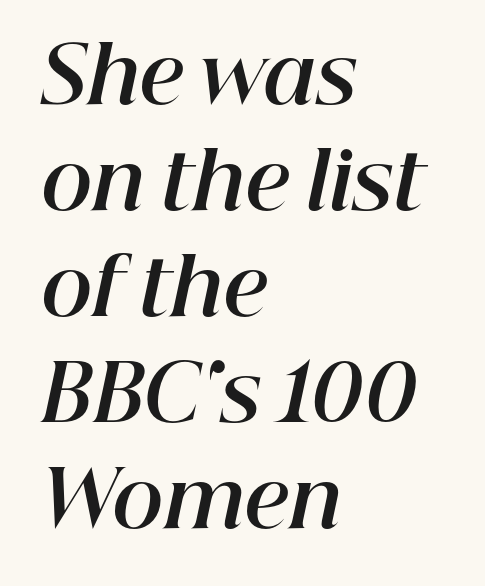
The image shows 78 px bold type, italic (leaning right); set left-aligned, normal line spacing (1.36x), normal letter spacing, not underlined; high stroke contrast and a medium x-height.
